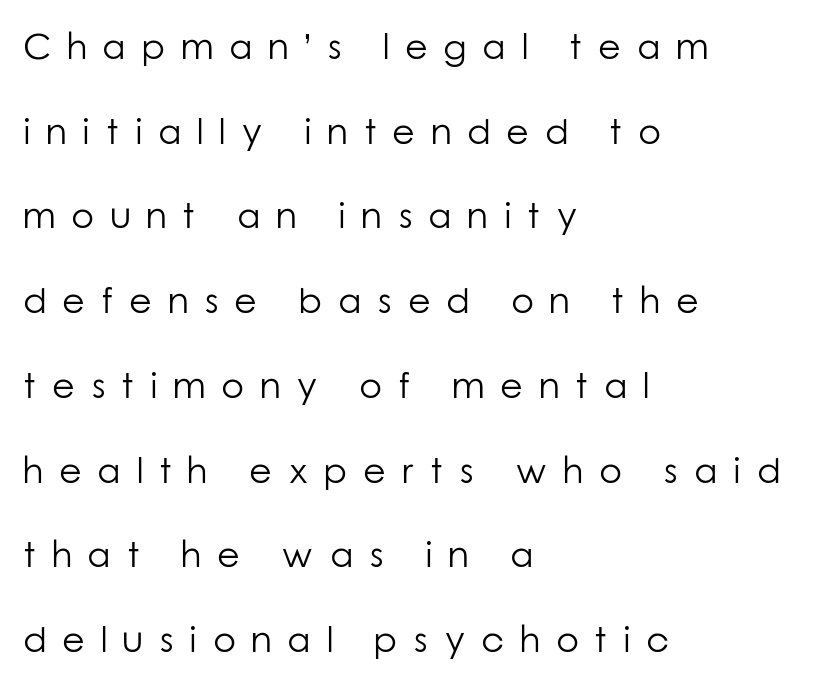
{"serif": "no", "italic": "no", "bold": "no", "weight": "light", "width": "normal", "stroke_contrast": "low", "x_height": "medium", "monospaced": "no", "underline": "no", "align": "left", "line_spacing": "loose", "line_spacing_ratio": 2.29, "letter_spacing": "wide", "letter_spacing_em": 0.42, "glyph_px": 37}
